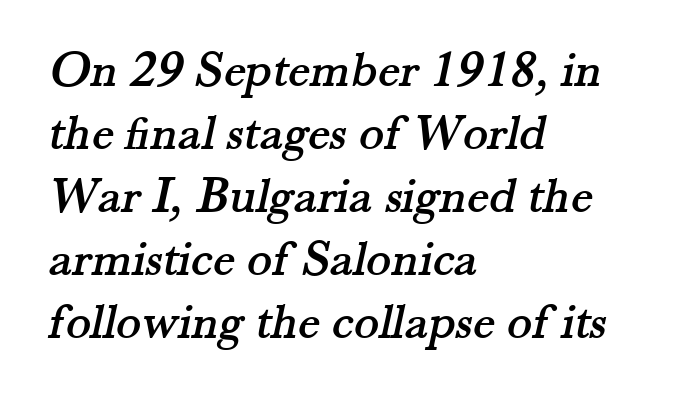
The setting favours the left margin, as ordinary paragraphs usually do. A typesetter would call this proportional, since set widths differ per character. Has an underline been added? It has not. This is serif lettering, the kind often seen in printed books. The type is set solid horizontally, with unmodified tracking.
